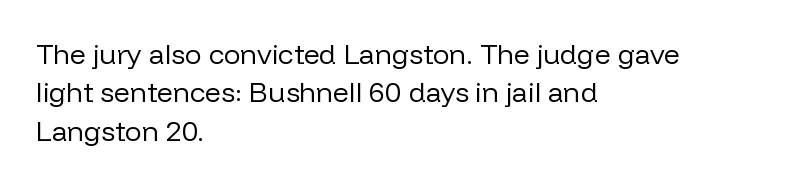
The image shows 28 px regular-weight sans-serif type, upright; set left-aligned, normal line spacing (1.37x), normal letter spacing, not underlined; low stroke contrast and a medium x-height.
